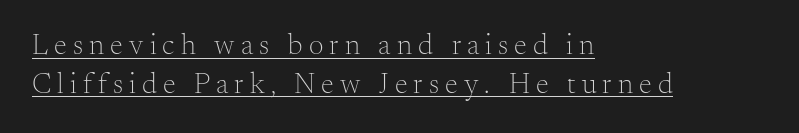
The image shows 29 px light serif type, upright; set left-aligned, normal line spacing (1.33x), unusually wide letter spacing (+0.21 em), underlined; medium stroke contrast and a small x-height.
